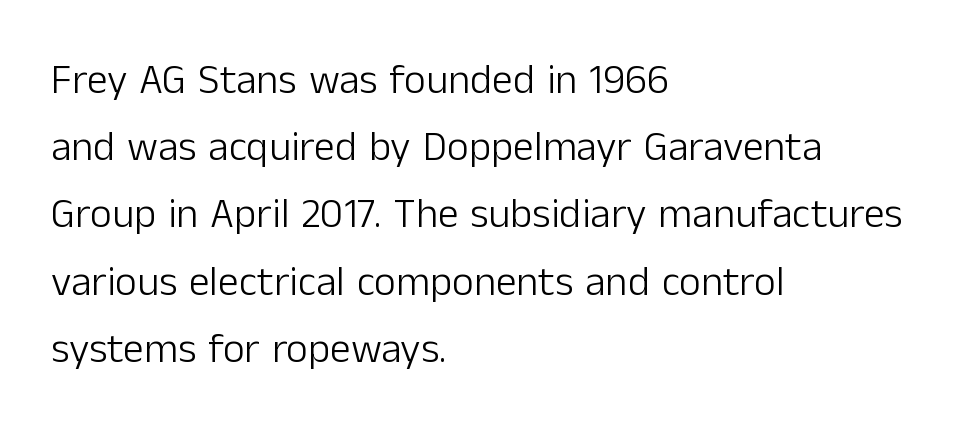
{"serif": "no", "italic": "no", "bold": "no", "weight": "light", "width": "normal", "stroke_contrast": "low", "x_height": "medium", "monospaced": "no", "underline": "no", "align": "left", "line_spacing": "normal", "line_spacing_ratio": 1.6, "letter_spacing": "normal", "letter_spacing_em": 0.0, "glyph_px": 42}
